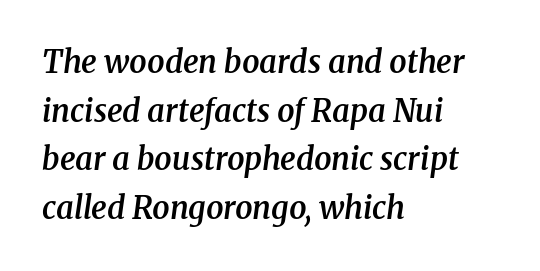
Q: Is the text bold? A: Semi-bold.
Q: Is the text italic (slanted)? A: Yes, it leans right by about 8 degrees.
Q: Is the typeface a serif or a sans-serif typeface? A: Serif.
Q: Is the text underlined? A: No.
Q: How is the paragraph aligned? A: Left-aligned.
Q: Is the spacing between letters normal or unusually wide? A: Normal.
Q: Is the spacing between lines tight, normal or loose? A: Normal.
Q: Width (condensed, normal, or wide)? A: Normal.
Q: Stroke contrast? A: Medium.
Q: x-height? A: Medium.
Q: Monospaced? A: No.
